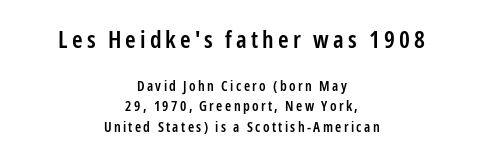
The image shows 24 px text type, upright; set centered, normal line spacing (1.45x), not underlined; the first (top) block is 1.71x larger.
